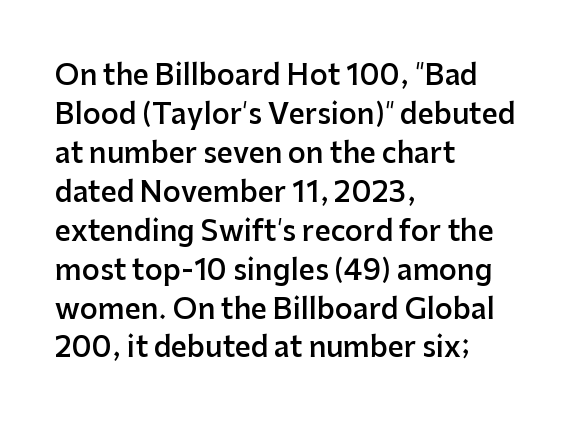
{"serif": "no", "italic": "no", "bold": "semi", "weight": "semibold", "width": "normal", "stroke_contrast": "low", "x_height": "medium", "monospaced": "no", "underline": "no", "align": "left", "line_spacing": "normal", "line_spacing_ratio": 1.39, "letter_spacing": "normal", "letter_spacing_em": 0.0, "glyph_px": 28}
